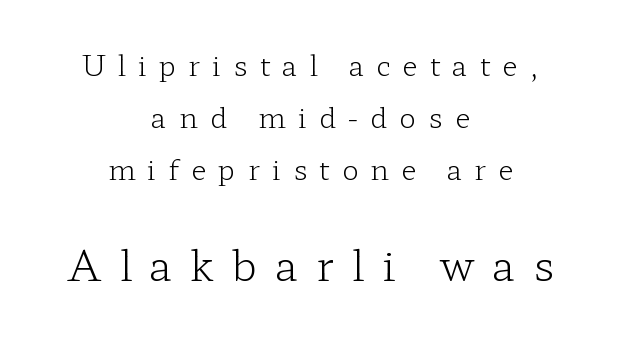
Students, note that the glyphs here are deliberately spaced far apart. Larger block? The one below; the one above is distinctly smaller. A student would call this center alignment; a typographer would say set centered. The font sits on the lighter half of the weight spectrum, regular included.
